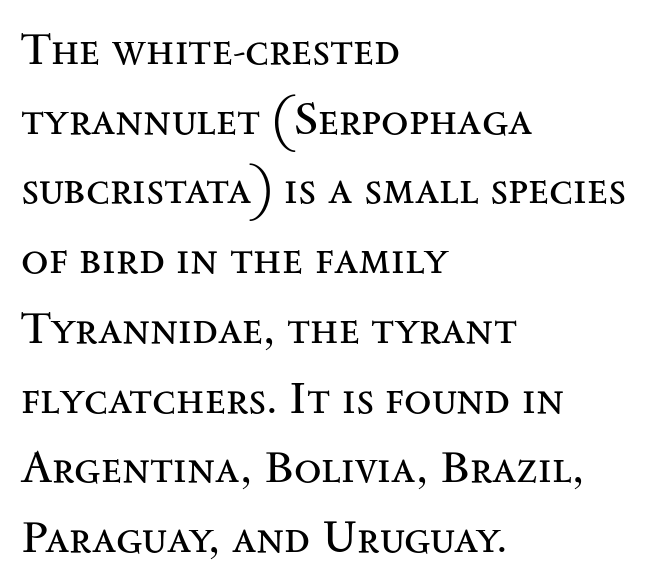
Nobody drew a line under any word here. The letters stand upright; this is a roman face. Does the copy run flush right? No — it runs flush left. Here the designer chose a conventional face with non-uniform glyph widths.
